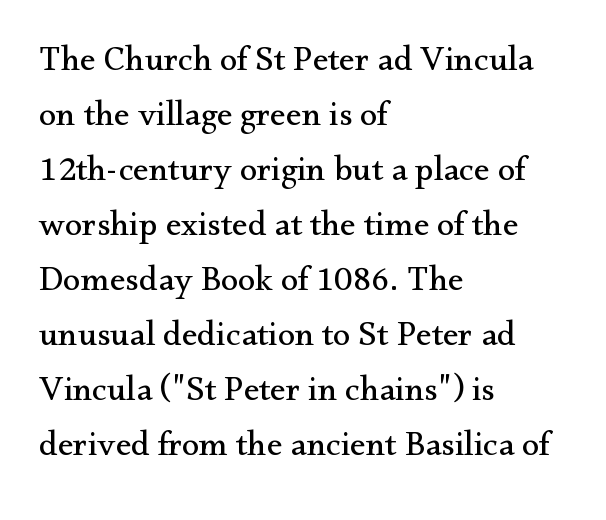
{"serif": "yes", "italic": "no", "bold": "no", "weight": "regular", "width": "normal", "stroke_contrast": "medium", "x_height": "small", "monospaced": "no", "underline": "no", "align": "left", "line_spacing": "normal", "line_spacing_ratio": 1.57, "letter_spacing": "normal", "letter_spacing_em": 0.0, "glyph_px": 35}
